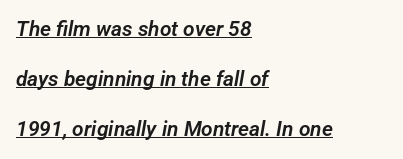
No extra tracking has been applied to these lines. If you drew a ruler down the left edge, every line would touch it. A continuous stroke trails under the words, as in a hyperlink. Whoever set this chose breathing room over compactness in the vertical rhythm.
